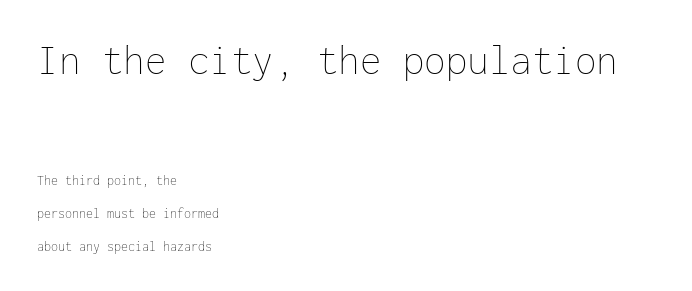
The image shows 43 px thin type, upright, monospaced; set left-aligned, loose line spacing (2.34x), normal letter spacing, not underlined; the first (top) block is 3.07x larger; low stroke contrast and a medium x-height.
